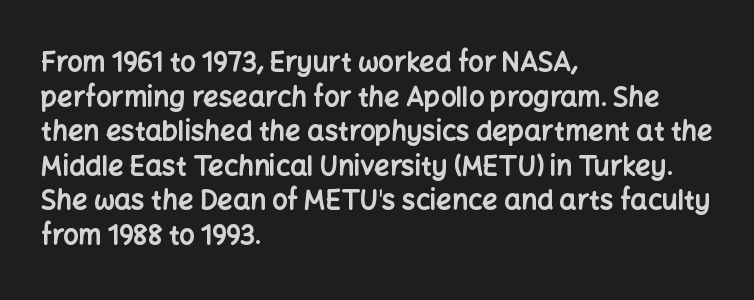
Compared with typical body copy, the letter spacing here is the same. The setting favours the left margin, as ordinary paragraphs usually do. Heft: maximum for text — a bold. Beneath every word, the page is bare. Successive baselines arrive at the customary interval. These lines were composed using upright roman letters.
